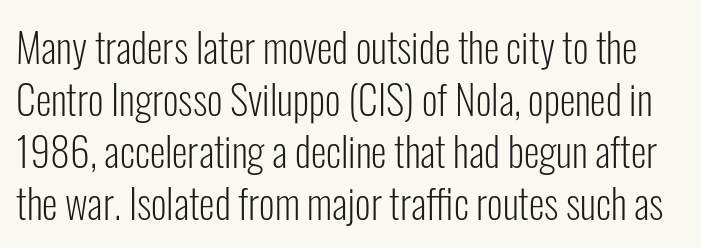
The image shows 40 px light, condensed sans-serif type, upright; set normal line spacing (1.3x), normal letter spacing, not underlined; low stroke contrast and a medium x-height.
